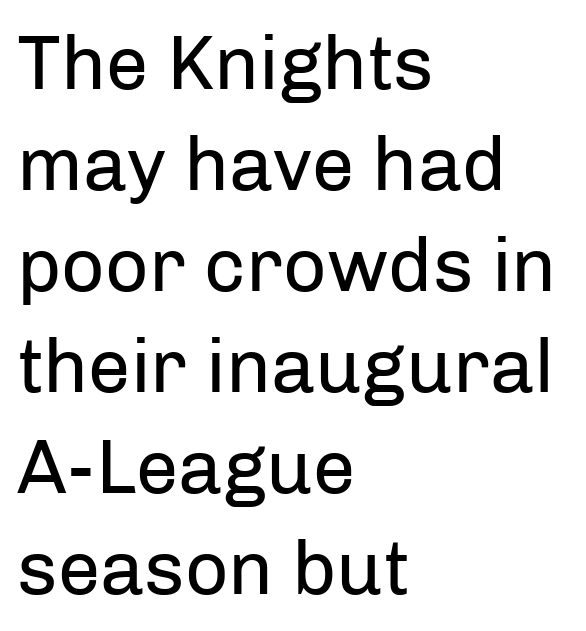
{"serif": "no", "italic": "no", "bold": "no", "weight": "regular", "width": "normal", "stroke_contrast": "low", "x_height": "medium", "monospaced": "no", "underline": "no", "align": "left", "line_spacing": "normal", "line_spacing_ratio": 1.33, "letter_spacing": "normal", "letter_spacing_em": 0.0, "glyph_px": 76}
